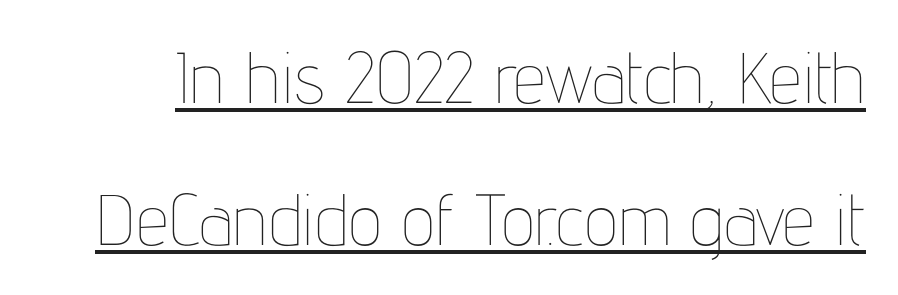
The image shows 72 px thin, condensed type, upright; set loose line spacing (1.97x), normal letter spacing, underlined; low stroke contrast and a medium x-height.
